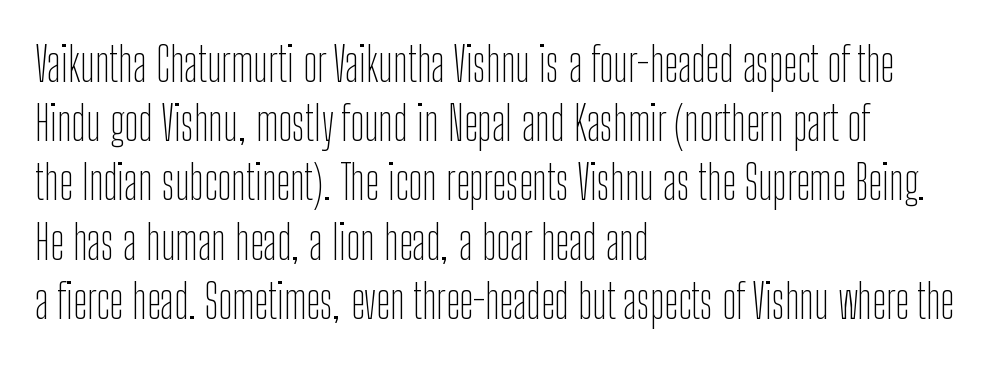
Q: Is the text bold? A: No.
Q: Is the text italic (slanted)? A: No, it is upright.
Q: Is the typeface a serif or a sans-serif typeface? A: Sans-serif.
Q: Is the text underlined? A: No.
Q: How is the paragraph aligned? A: Left-aligned.
Q: Is the spacing between letters normal or unusually wide? A: Normal.
Q: Is the spacing between lines tight, normal or loose? A: Normal.
Q: Width (condensed, normal, or wide)? A: Condensed.
Q: Stroke contrast? A: Low.
Q: x-height? A: Medium.
Q: Monospaced? A: No.
